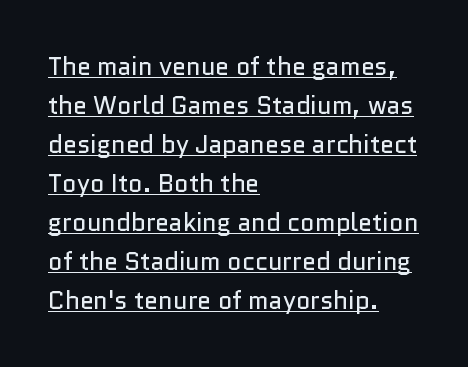
{"italic": "no", "bold": "no", "underline": "yes", "align": "left", "line_spacing": "normal", "line_spacing_ratio": 1.56, "letter_spacing": "normal", "letter_spacing_em": 0.0, "glyph_px": 25}
